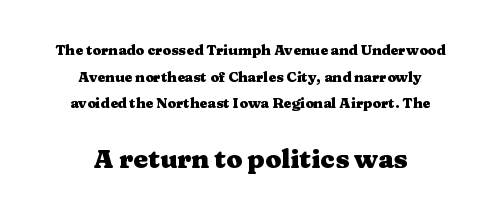
{"italic": "no", "bold": "yes", "underline": "no", "align": "center", "line_spacing": "loose", "line_spacing_ratio": 1.9, "letter_spacing": "normal", "letter_spacing_em": 0.0, "larger_block": "second", "size_ratio": 1.86, "glyph_px": 26}
